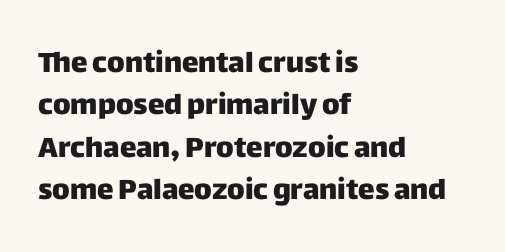
Q: Is the text italic (slanted)? A: No, it is upright.
Q: Is the typeface a serif or a sans-serif typeface? A: Sans-serif.
Q: Is the text underlined? A: No.
Q: How is the paragraph aligned? A: Left-aligned.
Q: Is the spacing between letters normal or unusually wide? A: Normal.
Q: Is the spacing between lines tight, normal or loose? A: Normal.
Q: Width (condensed, normal, or wide)? A: Normal.
Q: Stroke contrast? A: Low.
Q: x-height? A: Large.
Q: Monospaced? A: No.
